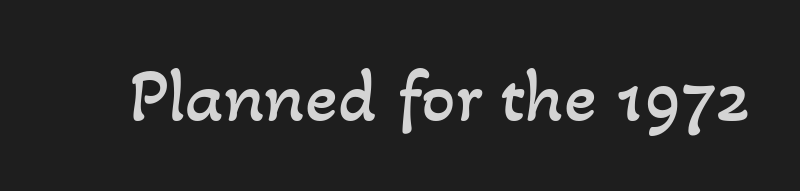
{"bold": "no", "weight": "regular", "width": "normal", "stroke_contrast": "low", "x_height": "small", "monospaced": "no", "underline": "no", "letter_spacing": "normal", "letter_spacing_em": 0.0, "glyph_px": 76}
